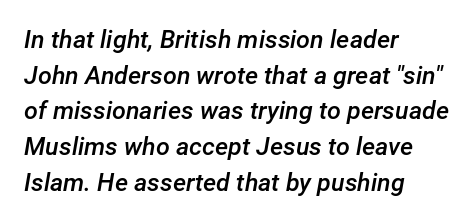
Q: Is the text bold? A: Semi-bold.
Q: Is the text italic (slanted)? A: Yes, it leans right by about 12 degrees.
Q: Is the text underlined? A: No.
Q: How is the paragraph aligned? A: Left-aligned.
Q: Is the spacing between letters normal or unusually wide? A: Normal.
Q: Is the spacing between lines tight, normal or loose? A: Normal.
